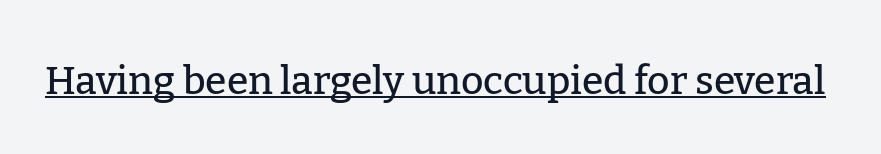
The image shows 39 px serif type, upright; set normal letter spacing, underlined; low stroke contrast and a medium x-height.
